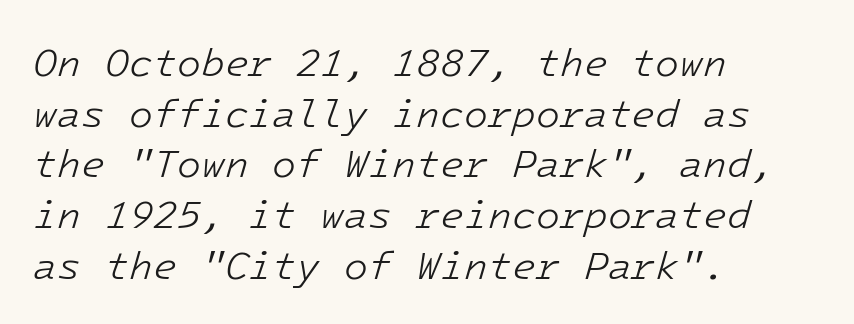
The image shows 39 px light type, italic (leaning right); set left-aligned, normal line spacing (1.3x), normal letter spacing, not underlined; low stroke contrast and a medium x-height.
